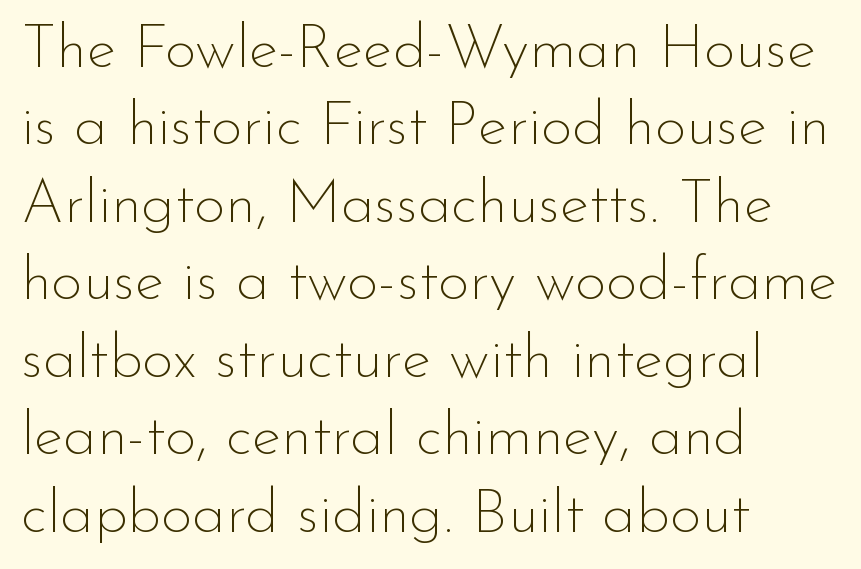
The face used here is a sans, in the tradition of grotesques and geometrics. Plain, unruled lines of type. Stroke thickness stays within the range of a standard reading face or lighter. The leading is moderate, giving the passage an even texture. Proportional: the letters do not fall into vertical columns. The letterforms sit shoulder to shoulder at normal distance.
